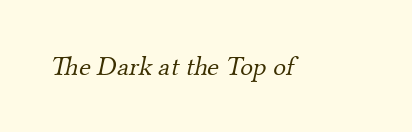
Q: Is the text bold? A: No.
Q: Is the text underlined? A: No.
Q: Is the spacing between letters normal or unusually wide? A: Normal.
